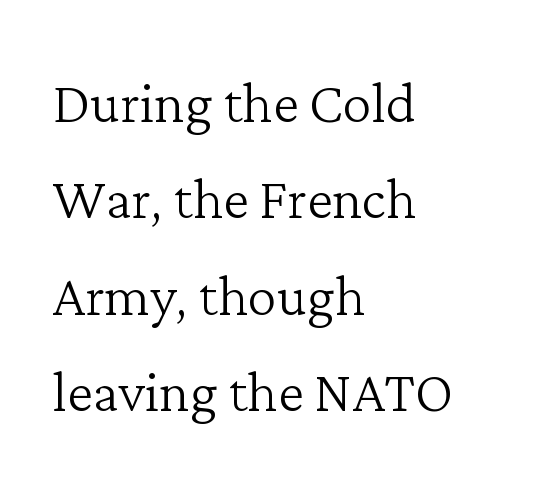
{"serif": "yes", "italic": "no", "bold": "no", "weight": "light", "width": "normal", "stroke_contrast": "low", "x_height": "medium", "monospaced": "no", "underline": "no", "align": "left", "line_spacing": "normal", "line_spacing_ratio": 1.32, "letter_spacing": "normal", "letter_spacing_em": 0.0, "glyph_px": 73}
